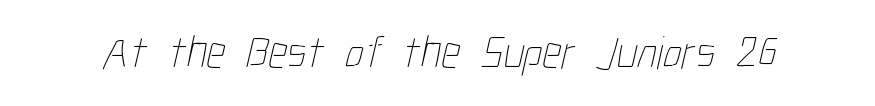
The image shows 47 px thin, condensed type; set normal letter spacing, not underlined; low stroke contrast and a medium x-height.
